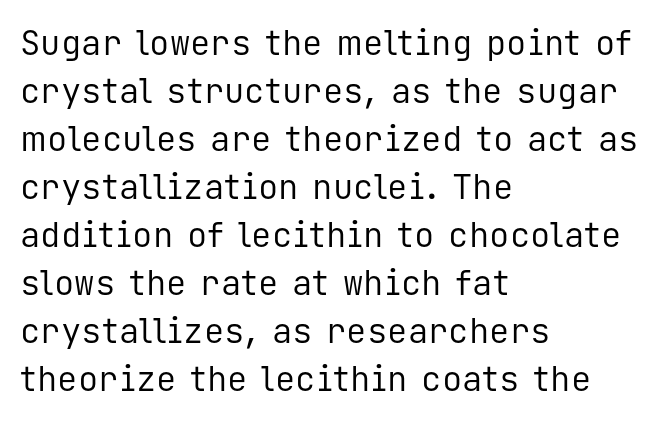
The image shows 34 px regular-weight sans-serif type, upright, monospaced; set left-aligned, normal line spacing (1.41x), normal letter spacing, not underlined; low stroke contrast and a medium x-height.
